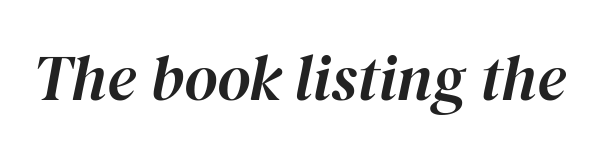
The image shows 64 px text type, italic (leaning right); set normal letter spacing, not underlined; high stroke contrast and a medium x-height.
